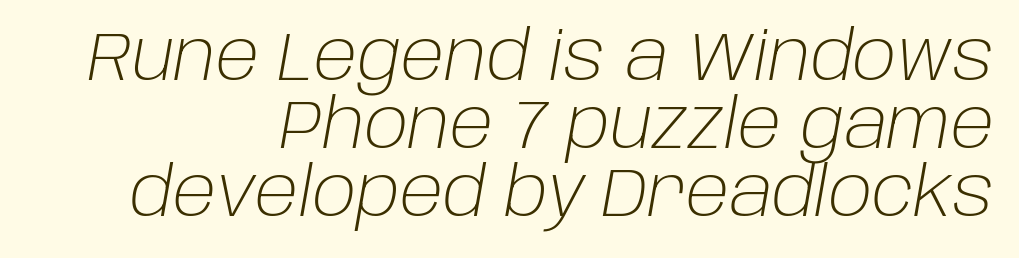
Q: Is the text bold? A: No.
Q: Is the text italic (slanted)? A: Yes, it leans right by about 10 degrees.
Q: Is the text underlined? A: No.
Q: How is the paragraph aligned? A: Right-aligned.
Q: Is the spacing between letters normal or unusually wide? A: Normal.
Q: Is the spacing between lines tight, normal or loose? A: Tight.
Q: Width (condensed, normal, or wide)? A: Normal.
Q: Stroke contrast? A: Low.
Q: x-height? A: Large.
Q: Monospaced? A: No.
